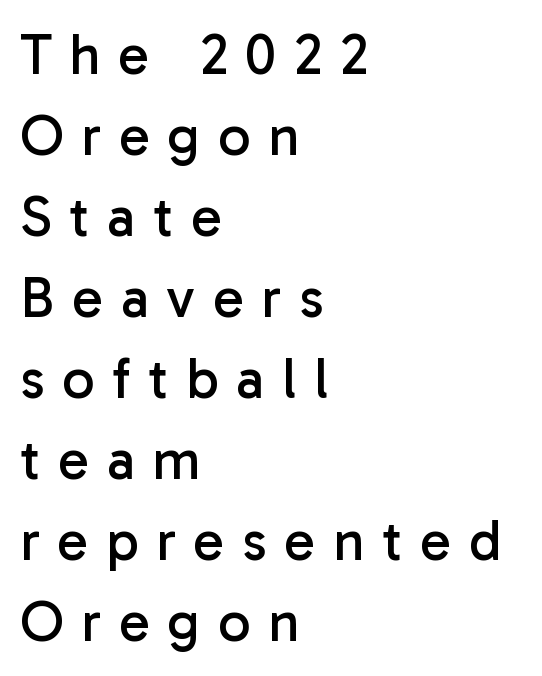
Q: Is the text bold? A: No.
Q: Is the text italic (slanted)? A: No, it is upright.
Q: Is the typeface a serif or a sans-serif typeface? A: Sans-serif.
Q: Is the text underlined? A: No.
Q: How is the paragraph aligned? A: Left-aligned.
Q: Is the spacing between letters normal or unusually wide? A: Unusually wide.
Q: Is the spacing between lines tight, normal or loose? A: Normal.
Q: Width (condensed, normal, or wide)? A: Normal.
Q: Stroke contrast? A: Low.
Q: x-height? A: Medium.
Q: Monospaced? A: No.
